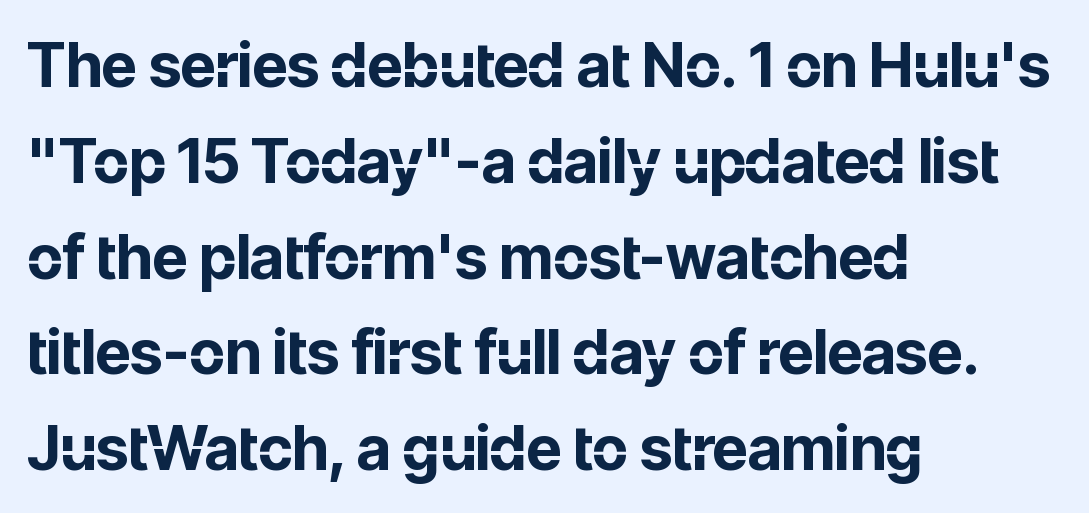
Default kerning and tracking; the words read as compact shapes. Font category for this specimen: sans-serif. Just letters on the line, the space beneath them empty. The passage is arranged the way most books set body copy — flush left. Proportional: the letters do not fall into vertical columns.
